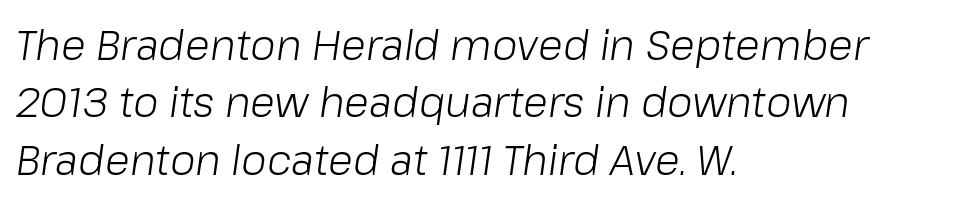
Q: Is the text bold? A: No.
Q: Is the text italic (slanted)? A: Yes, it leans right by about 8 degrees.
Q: Is the text underlined? A: No.
Q: How is the paragraph aligned? A: Left-aligned.
Q: Is the spacing between letters normal or unusually wide? A: Normal.
Q: Is the spacing between lines tight, normal or loose? A: Normal.
Q: Width (condensed, normal, or wide)? A: Normal.
Q: Stroke contrast? A: Low.
Q: x-height? A: Medium.
Q: Monospaced? A: No.
